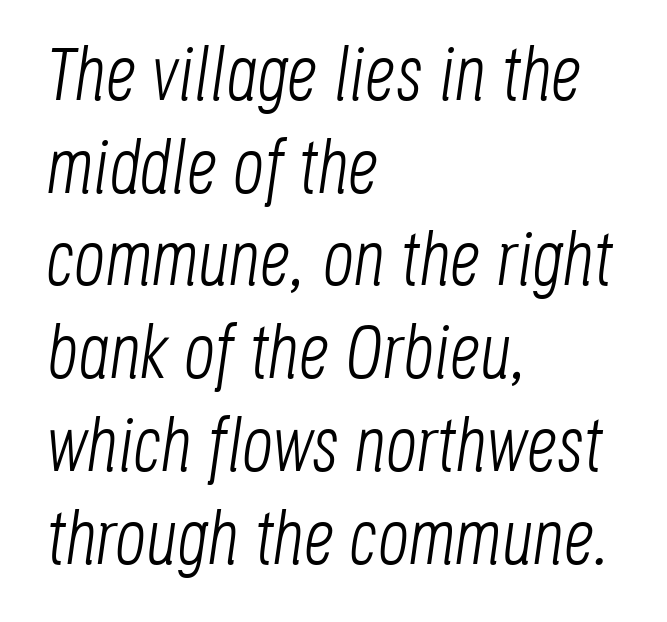
{"italic": "yes", "lean": "right", "slant_degrees": 8, "bold": "no", "weight": "light", "width": "condensed", "stroke_contrast": "low", "x_height": "large", "monospaced": "no", "underline": "no", "align": "left", "line_spacing_ratio": 1.22, "letter_spacing": "normal", "letter_spacing_em": 0.0, "glyph_px": 76}
